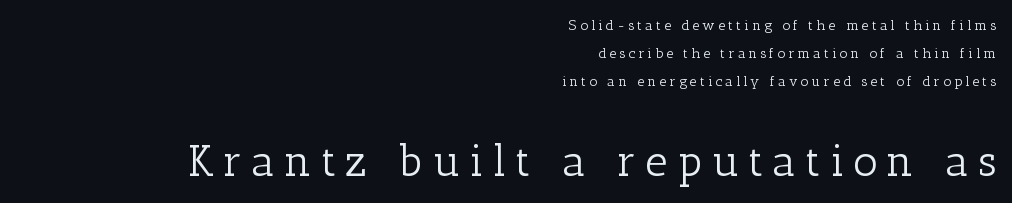
Q: Is the text bold? A: No.
Q: Is the text italic (slanted)? A: No, it is upright.
Q: Is the typeface a serif or a sans-serif typeface? A: Serif.
Q: Is the text underlined? A: No.
Q: How is the paragraph aligned? A: Right-aligned.
Q: Is the spacing between letters normal or unusually wide? A: Unusually wide.
Q: Is the spacing between lines tight, normal or loose? A: Loose.
Q: Which block of text is set in a larger size, the first (top) or the second (bottom)? A: The second (bottom) one.
Q: Width (condensed, normal, or wide)? A: Normal.
Q: Stroke contrast? A: Low.
Q: x-height? A: Medium.
Q: Monospaced? A: No.
